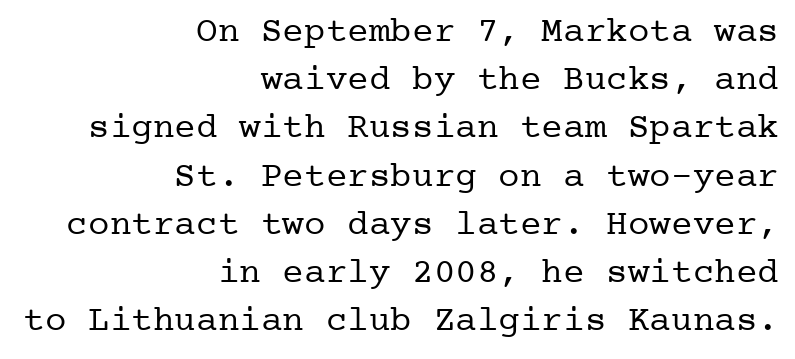
Visually the block forms a straight wall on the right and a jagged coastline on the left. Notice how descenders clear the ascenders below comfortably — that's standard leading. Inter-character spacing is left at the font's built-in metrics. Anything drawn beneath the words? Only blank space.
